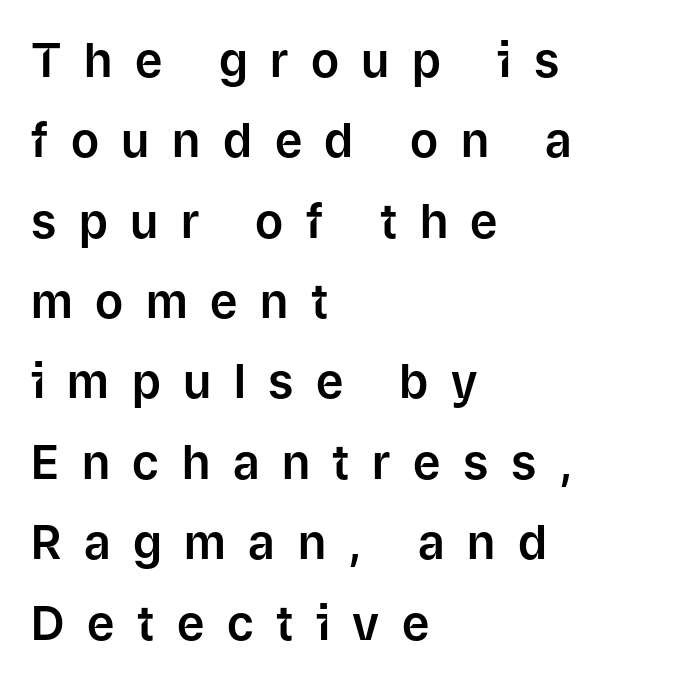
Anything drawn beneath the words? Only blank space. The rendering anchors every line to the left-hand side. The font family rendered here belongs to the sans-serif group. Observe the wide spacing: letters keep a clear distance from each other. The letters advance in unequal steps, a hallmark of proportional type.
